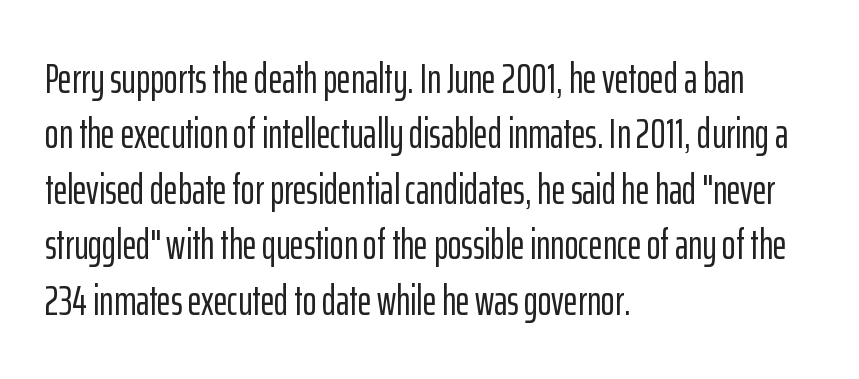
{"serif": "no", "italic": "no", "width": "condensed", "stroke_contrast": "low", "x_height": "medium", "monospaced": "no", "underline": "no", "align": "left", "line_spacing": "normal", "line_spacing_ratio": 1.32, "letter_spacing": "normal", "letter_spacing_em": 0.0, "glyph_px": 42}
